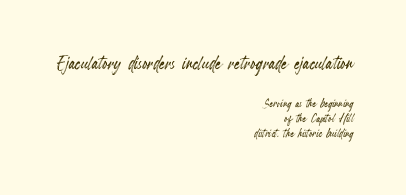
{"underline": "no", "align": "right", "line_spacing": "tight", "line_spacing_ratio": 1.1, "letter_spacing": "normal", "letter_spacing_em": 0.0, "larger_block": "first", "size_ratio": 1.64, "glyph_px": 23}
